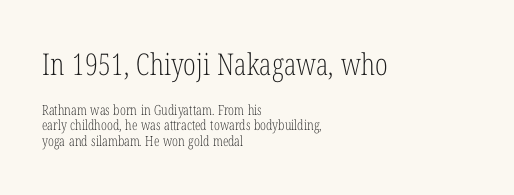
The image shows 30 px light, condensed serif type, upright; set left-aligned, tight line spacing (1.12x), normal letter spacing, not underlined; the first (top) block is 2.14x larger; low stroke contrast and a medium x-height.
